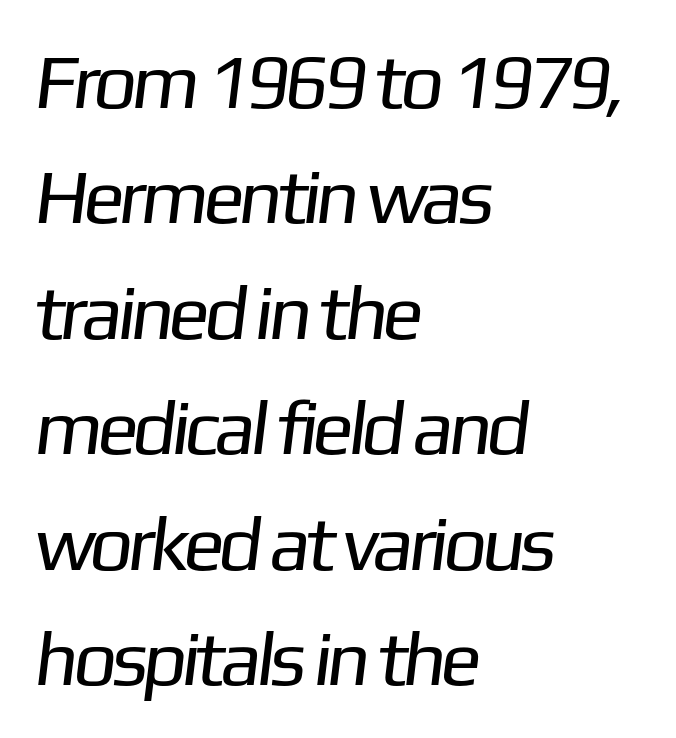
The rendering anchors every line to the left-hand side. Each new line begins a customary step beneath the previous one. Does the type have serifs? No, each stem ends abruptly. Observe the ordinary spacing: letters are neighbours, not strangers. Descenders hang freely into open space. Proportional: the letters do not fall into vertical columns.
